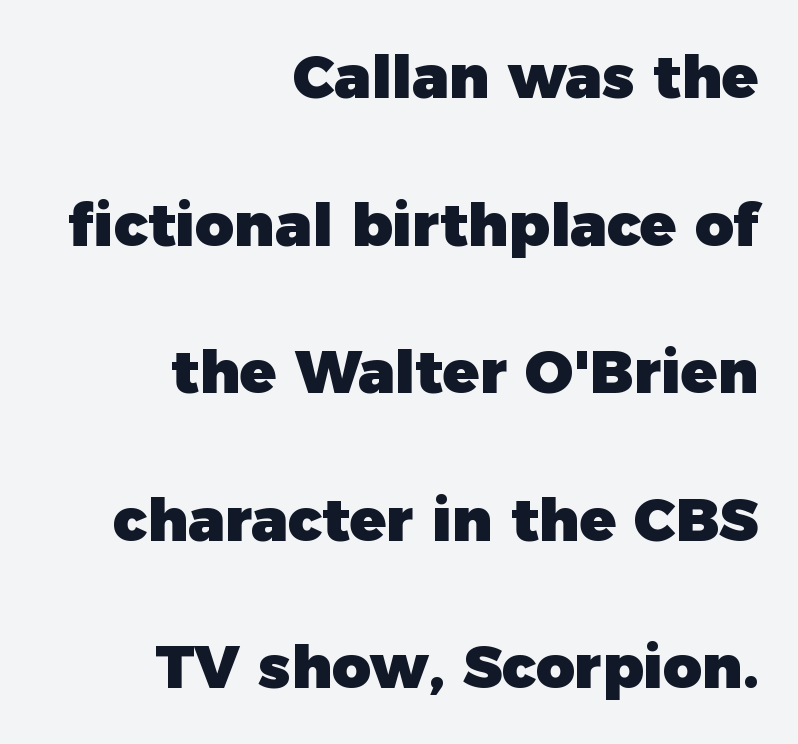
Q: Is the text bold? A: Yes.
Q: Is the text italic (slanted)? A: No, it is upright.
Q: Is the typeface a serif or a sans-serif typeface? A: Sans-serif.
Q: Is the text underlined? A: No.
Q: How is the paragraph aligned? A: Right-aligned.
Q: Is the spacing between letters normal or unusually wide? A: Normal.
Q: Is the spacing between lines tight, normal or loose? A: Loose.
Q: Width (condensed, normal, or wide)? A: Normal.
Q: Stroke contrast? A: Low.
Q: x-height? A: Medium.
Q: Monospaced? A: No.
